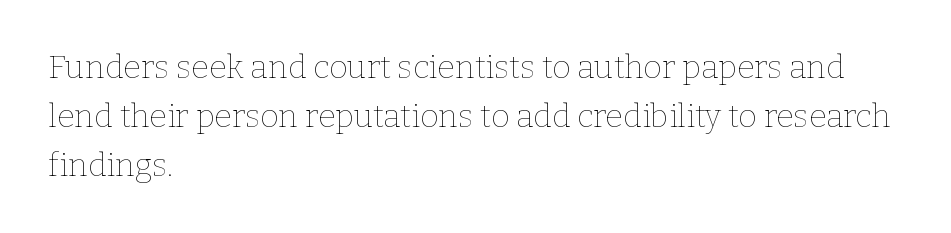
{"italic": "no", "bold": "no", "weight": "thin", "width": "normal", "stroke_contrast": "low", "x_height": "medium", "monospaced": "no", "underline": "no", "align": "left", "line_spacing": "normal", "line_spacing_ratio": 1.53, "letter_spacing": "normal", "letter_spacing_em": 0.0, "glyph_px": 32}
